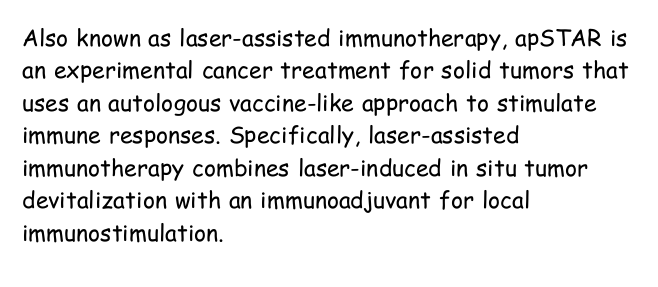
The tracking reads as untouched default to a designer's eye. Layout note: lines flush left. Students, observe: this is what conventionally led text looks like. Underline: absent.
